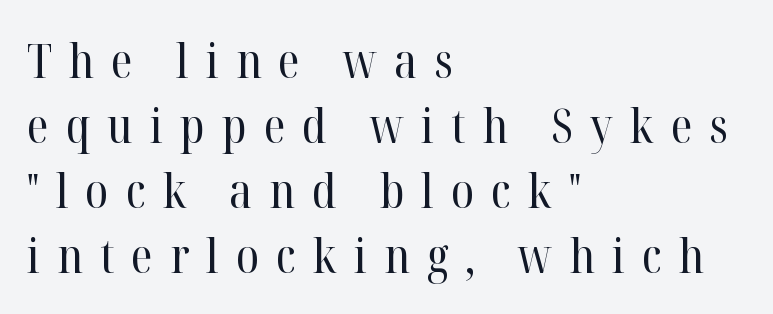
This rendering employs a face with finishing strokes, i.e., a serif. The letters advance in unequal steps, a hallmark of proportional type. The lettering stays uniformly vertical, giving the passage a roman look. Descenders hang freely into open space. Regarding leading, the lines here are spaced in the standard way. Stroke thickness stays within the range of a standard reading face or lighter.
